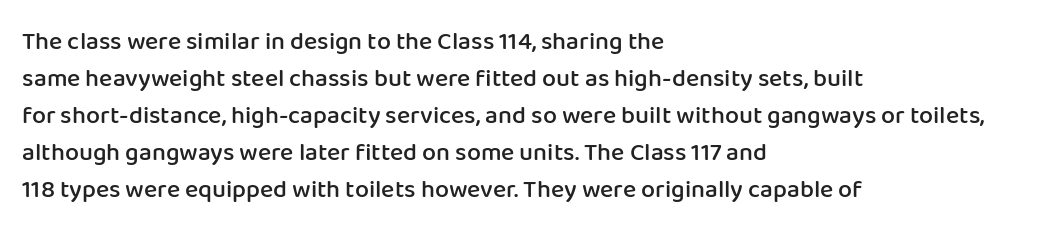
Posture: upright roman. The string is rendered with underlining switched off. Layout note: lines flush left. The line texture is even and compact thanks to regular tracking.
